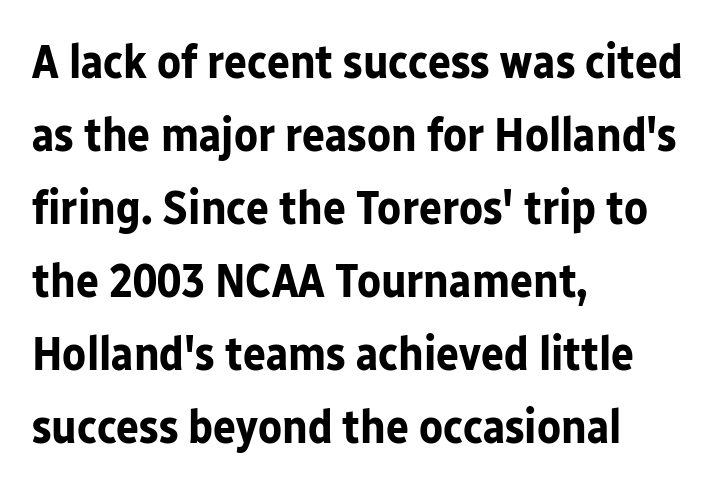
Q: Is the text bold? A: Yes.
Q: Is the text italic (slanted)? A: No, it is upright.
Q: Is the typeface a serif or a sans-serif typeface? A: Sans-serif.
Q: Is the text underlined? A: No.
Q: How is the paragraph aligned? A: Left-aligned.
Q: Is the spacing between letters normal or unusually wide? A: Normal.
Q: Is the spacing between lines tight, normal or loose? A: Normal.
Q: Width (condensed, normal, or wide)? A: Normal.
Q: Stroke contrast? A: Low.
Q: x-height? A: Medium.
Q: Monospaced? A: No.
